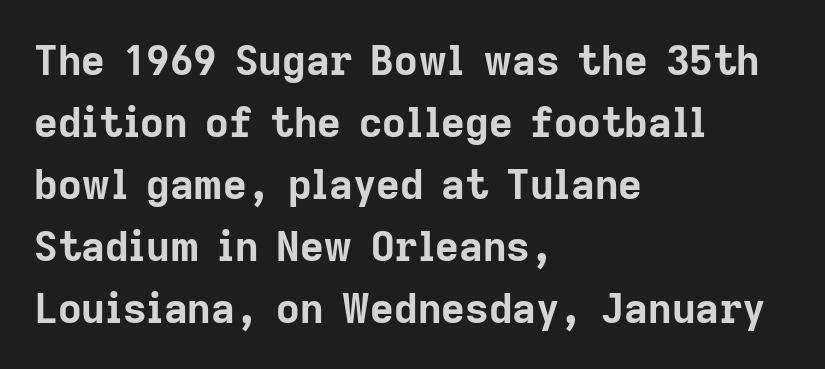
{"serif": "no", "italic": "no", "bold": "yes", "weight": "bold", "width": "normal", "stroke_contrast": "low", "x_height": "medium", "monospaced": "no", "underline": "no", "align": "left", "line_spacing": "normal", "line_spacing_ratio": 1.51, "letter_spacing": "normal", "letter_spacing_em": 0.0, "glyph_px": 41}
